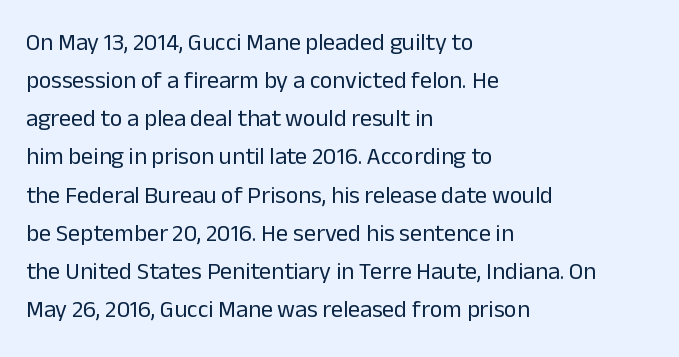
Is there much room between lines? A standard amount, neither cramped nor airy. A roman cut, with each character standing at attention. How are the letters spaced? Ordinarily, with no added tracking. This rendering features lettering with no underline. The paragraph shown leans on its left margin. The weight tops out at a normal text grade.
